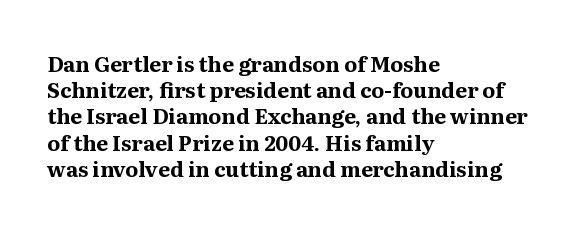
The image shows 21 px bold type, upright; set left-aligned, normal line spacing (1.25x), normal letter spacing, not underlined.
